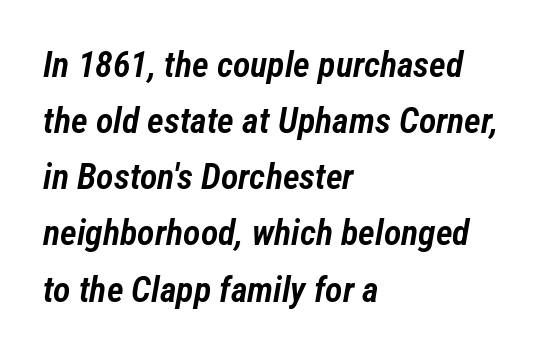
Q: Is the text bold? A: Semi-bold.
Q: Is the text italic (slanted)? A: Yes, it leans right by about 12 degrees.
Q: Is the text underlined? A: No.
Q: How is the paragraph aligned? A: Left-aligned.
Q: Is the spacing between letters normal or unusually wide? A: Normal.
Q: Is the spacing between lines tight, normal or loose? A: Normal.
Q: Width (condensed, normal, or wide)? A: Condensed.
Q: Stroke contrast? A: Low.
Q: x-height? A: Medium.
Q: Monospaced? A: No.
